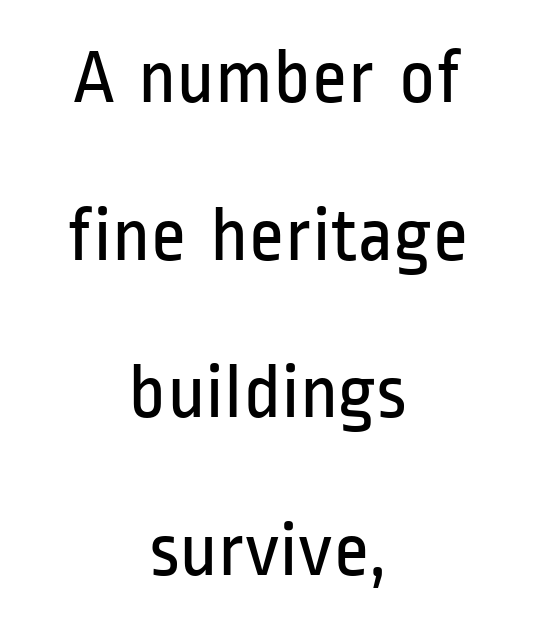
{"serif": "no", "italic": "no", "bold": "no", "weight": "regular", "width": "condensed", "stroke_contrast": "low", "x_height": "medium", "monospaced": "no", "underline": "no", "align": "center", "line_spacing": "loose", "line_spacing_ratio": 2.02, "letter_spacing": "normal", "letter_spacing_em": 0.0, "glyph_px": 78}
